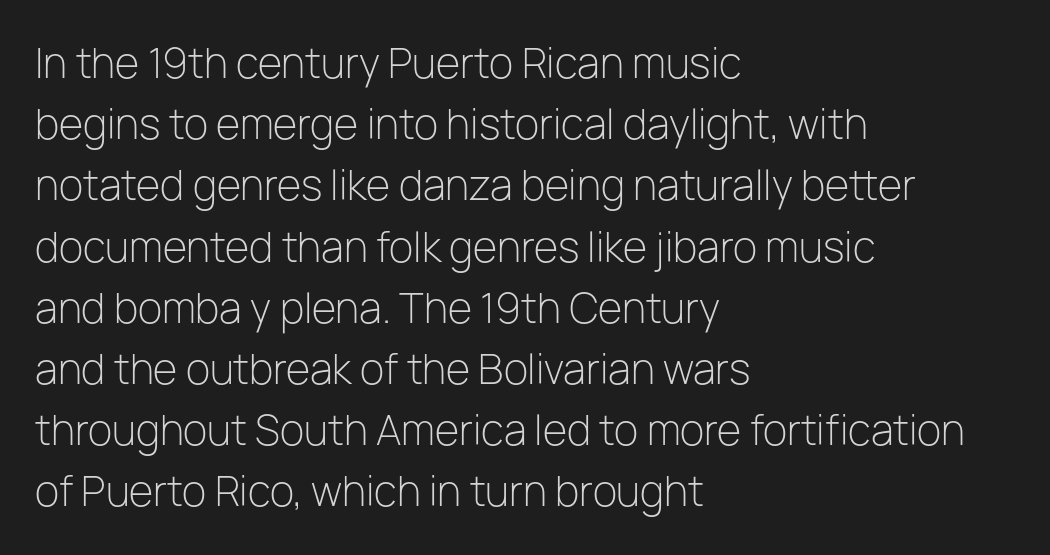
{"serif": "no", "italic": "no", "bold": "no", "weight": "light", "width": "normal", "stroke_contrast": "low", "x_height": "medium", "monospaced": "no", "underline": "no", "align": "left", "line_spacing": "normal", "line_spacing_ratio": 1.53, "letter_spacing": "normal", "letter_spacing_em": 0.0, "glyph_px": 40}
